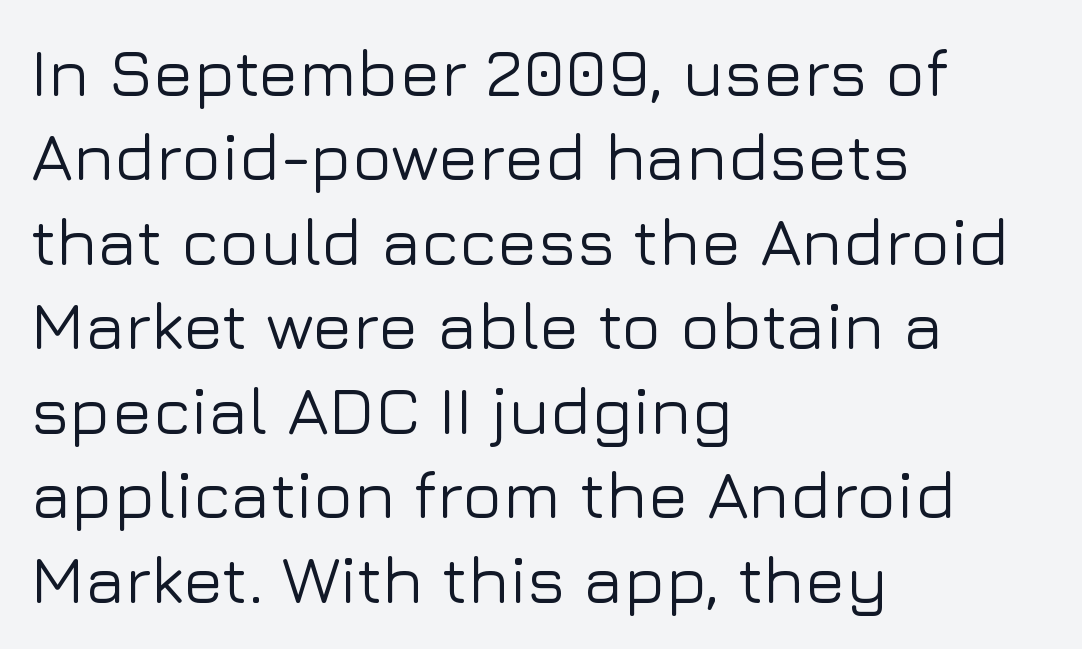
The axis of the letterforms is exactly vertical. The paragraph has a hard left edge and a soft right edge. Character widths vary here, with narrow letters taking less room than wide ones. The type is set solid horizontally, with unmodified tracking. The face used here is a sans, in the tradition of grotesques and geometrics.
